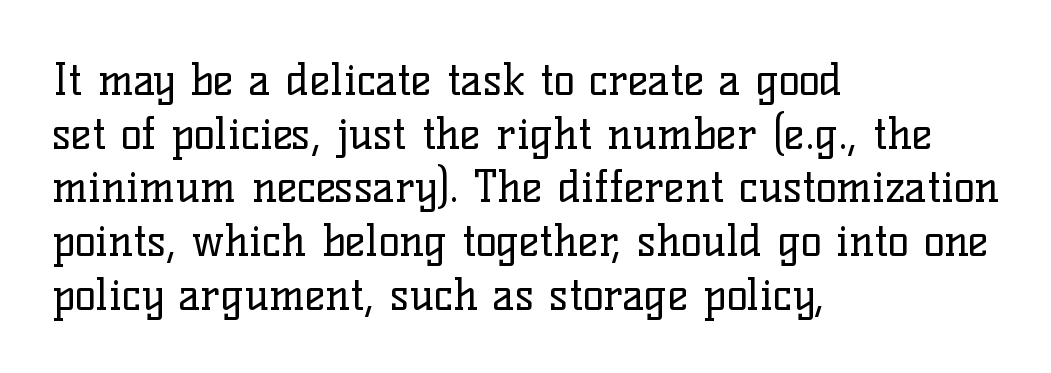
{"serif": "yes", "italic": "no", "bold": "no", "weight": "regular", "width": "normal", "stroke_contrast": "low", "x_height": "medium", "monospaced": "no", "underline": "no", "align": "left", "line_spacing_ratio": 1.22, "letter_spacing": "normal", "letter_spacing_em": 0.0, "glyph_px": 44}
